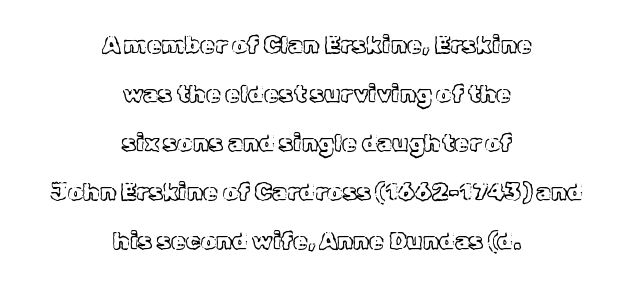
{"italic": "no", "underline": "no", "align": "center", "line_spacing": "loose", "line_spacing_ratio": 2.04, "letter_spacing": "normal", "letter_spacing_em": 0.0, "glyph_px": 24}
